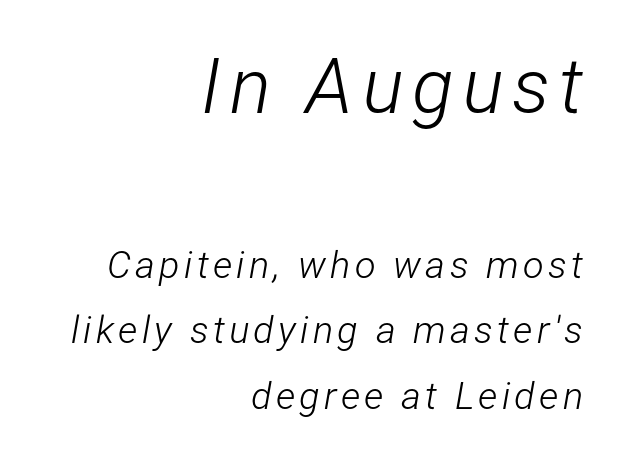
The lettering tilts uniformly, giving the passage an italic look. Horizontal alignment here is rightward, an uncommon choice for prose. Glance below the letters and you will spot only blank space. Proportional: the letters do not fall into vertical columns. The initial chunk of copy outweighs the following chunk in type size. Weight: in the light-to-regular range.
